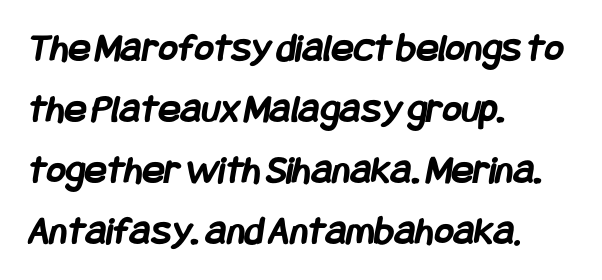
Quick note: interline space is typical. Visually the block forms a straight wall on the left and a jagged coastline on the right. Spacing between characters is what you'd get straight out of the box. What weight is shown? A full bold with thick strokes. This rendering employs a face without finishing strokes, i.e., a sans-serif.
